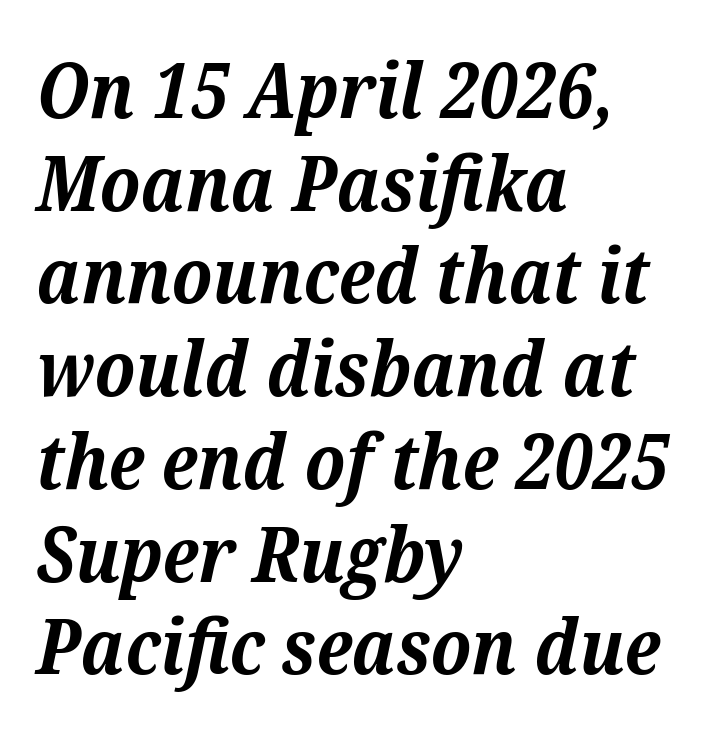
The image shows 76 px bold serif type, italic (leaning right); set left-aligned, line spacing 1.22x, normal letter spacing, not underlined; medium stroke contrast and a medium x-height.
